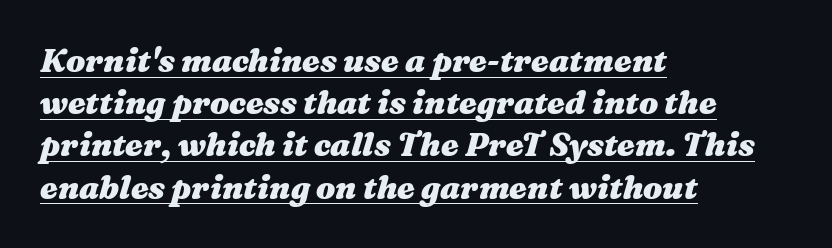
The specimen reads as italic at a glance. A student would call this left alignment; a typographer would say flush left, rag right. Proportional: the letters do not fall into vertical columns. What stands out about the letter spacing? Nothing — it is the standard amount. Quick note: interline space is typical. The face used here appears with an underline applied.
